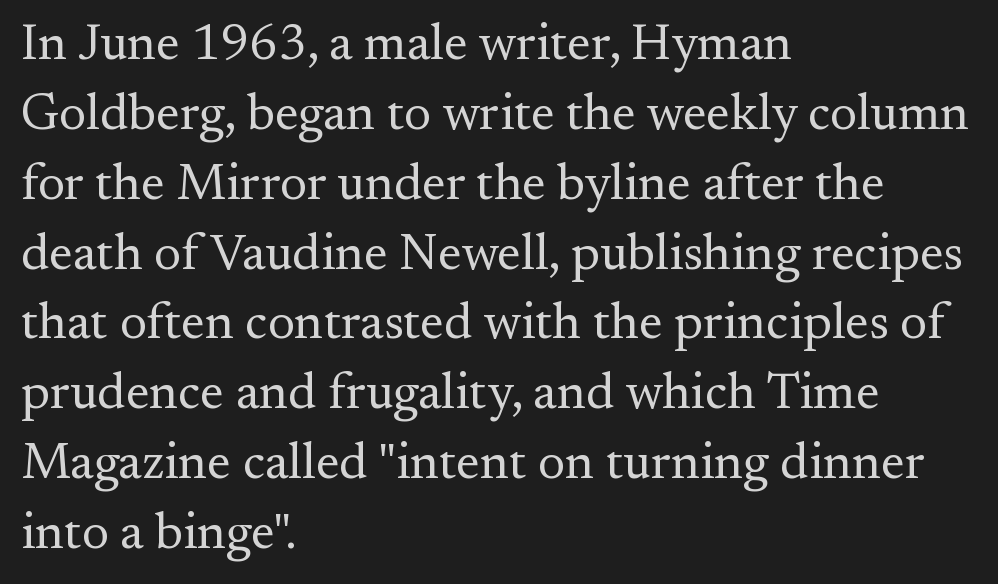
Q: Is the text bold? A: No.
Q: Is the text italic (slanted)? A: No, it is upright.
Q: Is the typeface a serif or a sans-serif typeface? A: Serif.
Q: Is the text underlined? A: No.
Q: How is the paragraph aligned? A: Left-aligned.
Q: Is the spacing between letters normal or unusually wide? A: Normal.
Q: Is the spacing between lines tight, normal or loose? A: Normal.
Q: Width (condensed, normal, or wide)? A: Normal.
Q: Stroke contrast? A: Medium.
Q: x-height? A: Small.
Q: Monospaced? A: No.
